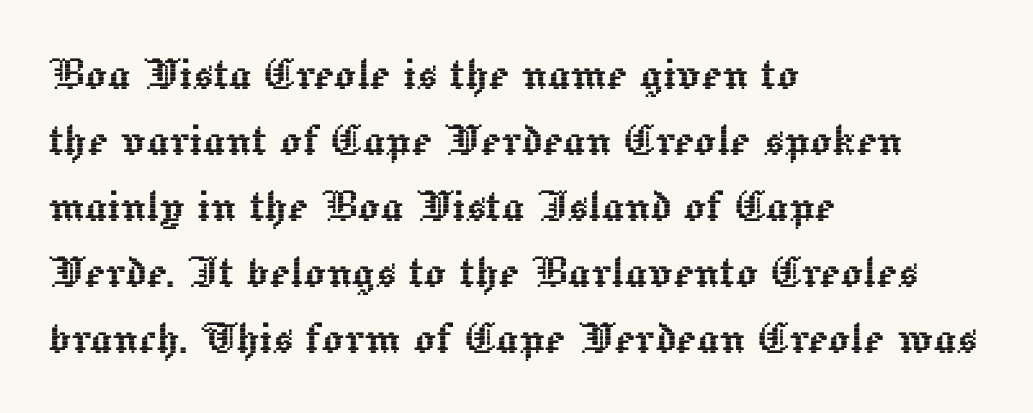
The image shows 54 px text type, upright; set left-aligned, line spacing 1.22x, normal letter spacing, not underlined; a medium x-height.
